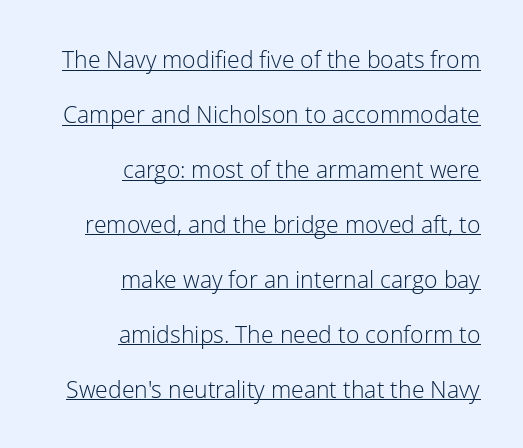
{"italic": "no", "bold": "no", "underline": "yes", "align": "right", "line_spacing": "loose", "line_spacing_ratio": 2.39, "letter_spacing": "normal", "letter_spacing_em": 0.0, "glyph_px": 23}
